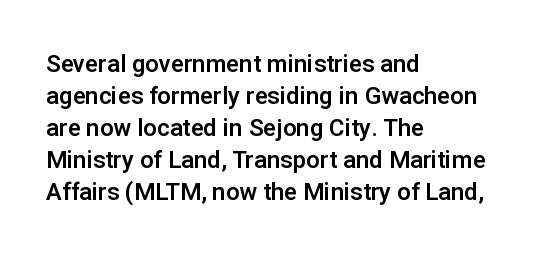
The image shows 24 px text type, upright; set left-aligned, normal line spacing (1.33x), normal letter spacing, not underlined.
